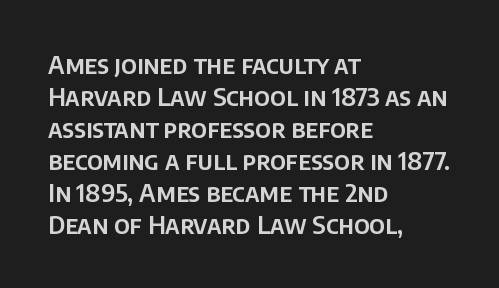
{"italic": "no", "underline": "no", "align": "left", "line_spacing": "normal", "line_spacing_ratio": 1.28, "letter_spacing": "normal", "letter_spacing_em": 0.0, "glyph_px": 25}
